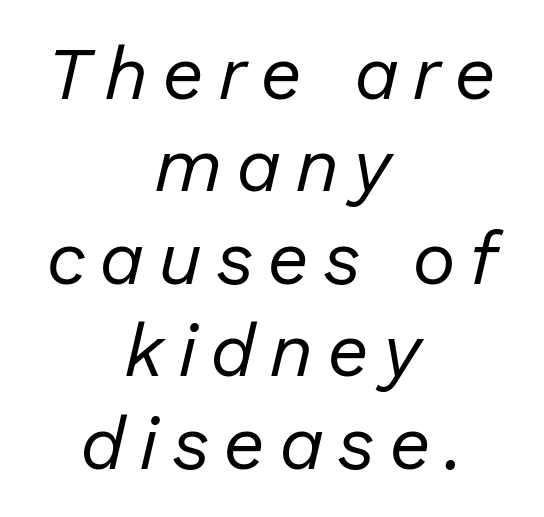
{"italic": "yes", "lean": "right", "slant_degrees": 13, "bold": "no", "weight": "regular", "width": "normal", "stroke_contrast": "low", "x_height": "medium", "monospaced": "no", "underline": "no", "align": "center", "line_spacing": "normal", "line_spacing_ratio": 1.25, "glyph_px": 74}
